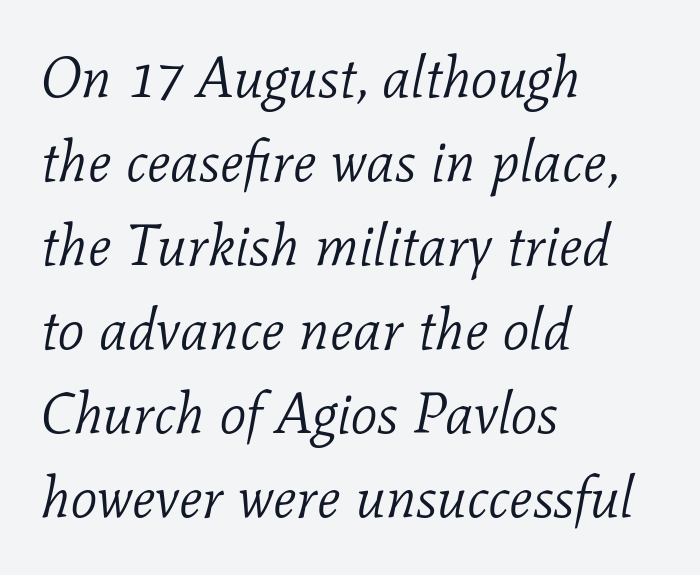
The image shows 58 px light serif type, italic (leaning right); set left-aligned, normal line spacing (1.45x), normal letter spacing, not underlined; low stroke contrast and a medium x-height.
